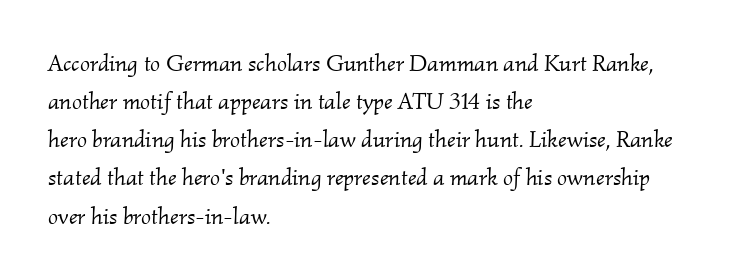
The image shows 24 px text type, italic (leaning right); set left-aligned, normal line spacing (1.59x), normal letter spacing, not underlined.
